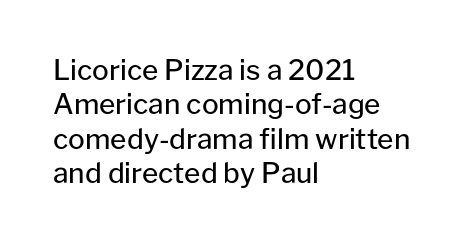
The line texture is even and compact thanks to regular tracking. Is the type heavy? It reads as light-to-regular instead. The typography opts for an upright posture over an oblique one. The foot of each line stays bare and open. The lines are quadded left. Think of a printed novel: that variable character pitch is what you see here.
